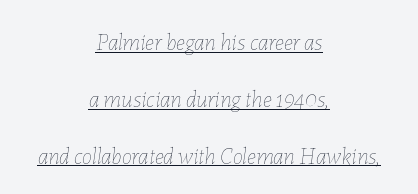
The image shows 23 px text type, italic (leaning right); set centered, loose line spacing (2.47x), normal letter spacing, underlined.
